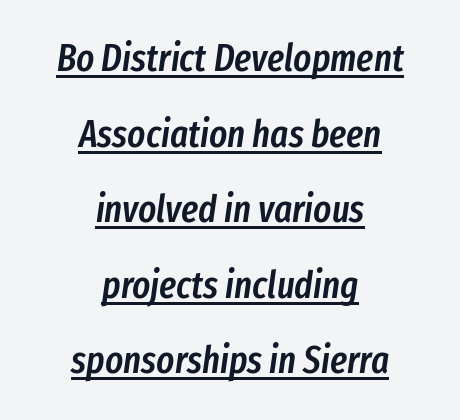
Q: Is the text bold? A: Semi-bold.
Q: Is the text italic (slanted)? A: Yes, it leans right by about 8 degrees.
Q: Is the text underlined? A: Yes.
Q: How is the paragraph aligned? A: Centered.
Q: Is the spacing between letters normal or unusually wide? A: Normal.
Q: Is the spacing between lines tight, normal or loose? A: Loose.
Q: Width (condensed, normal, or wide)? A: Condensed.
Q: Stroke contrast? A: Low.
Q: x-height? A: Medium.
Q: Monospaced? A: No.
